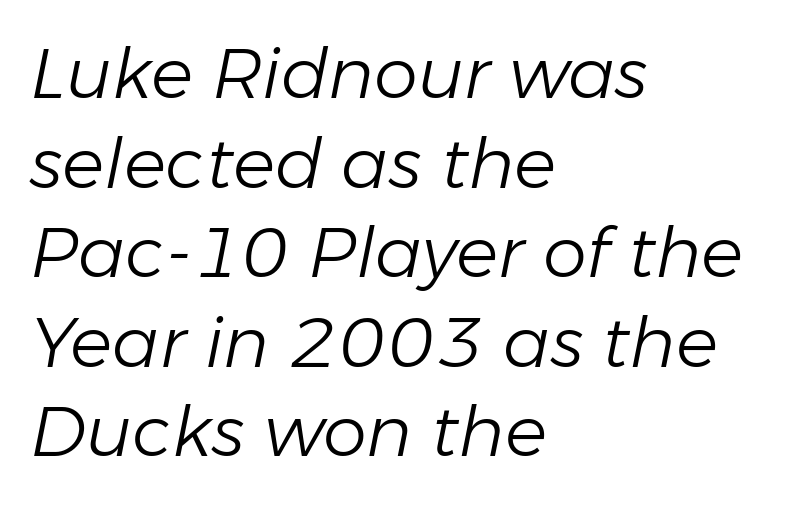
The image shows 70 px light type, italic (leaning right); set left-aligned, normal line spacing (1.28x), normal letter spacing, not underlined; low stroke contrast and a medium x-height.
